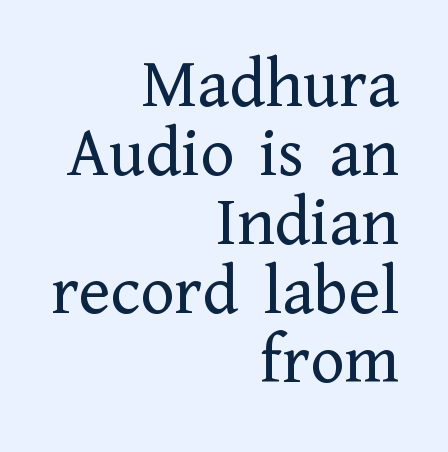
Q: Is the text bold? A: No.
Q: Is the text italic (slanted)? A: No, it is upright.
Q: Is the typeface a serif or a sans-serif typeface? A: Serif.
Q: Is the text underlined? A: No.
Q: How is the paragraph aligned? A: Right-aligned.
Q: Is the spacing between letters normal or unusually wide? A: Normal.
Q: Is the spacing between lines tight, normal or loose? A: Tight.
Q: Width (condensed, normal, or wide)? A: Normal.
Q: Stroke contrast? A: Low.
Q: x-height? A: Medium.
Q: Monospaced? A: No.
